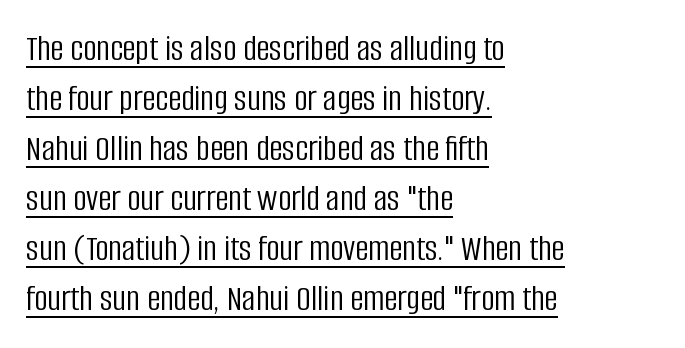
The image shows 37 px light, condensed sans-serif type, upright; set left-aligned, normal line spacing (1.35x), normal letter spacing, underlined; low stroke contrast and a large x-height.
